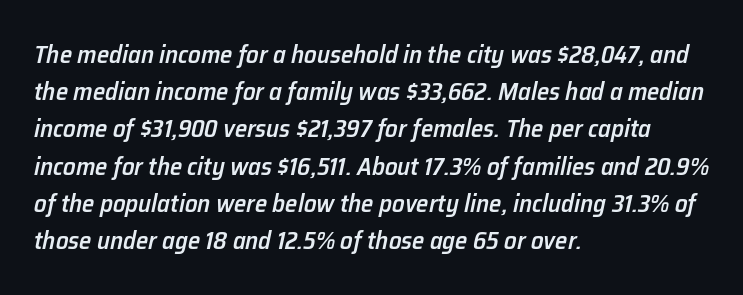
Q: Is the text bold? A: Semi-bold.
Q: Is the text italic (slanted)? A: Yes, it leans right by about 12 degrees.
Q: Is the text underlined? A: No.
Q: How is the paragraph aligned? A: Left-aligned.
Q: Is the spacing between letters normal or unusually wide? A: Normal.
Q: Is the spacing between lines tight, normal or loose? A: Normal.
